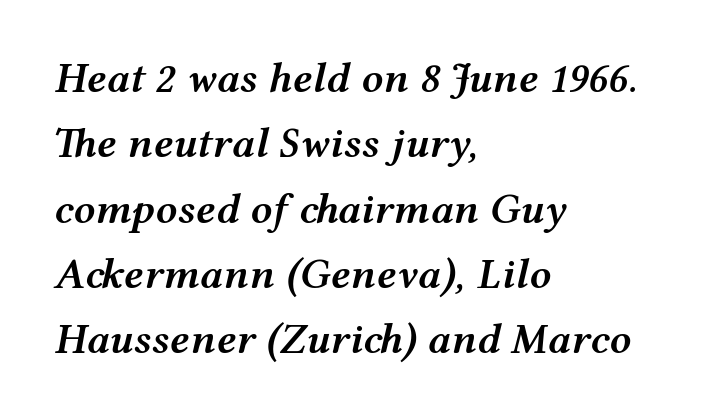
{"italic": "yes", "lean": "right", "slant_degrees": 12, "bold": "semi", "weight": "semibold", "width": "wide", "stroke_contrast": "medium", "x_height": "medium", "monospaced": "no", "underline": "no", "align": "left", "line_spacing": "normal", "line_spacing_ratio": 1.52, "letter_spacing": "normal", "letter_spacing_em": 0.0, "glyph_px": 43}
